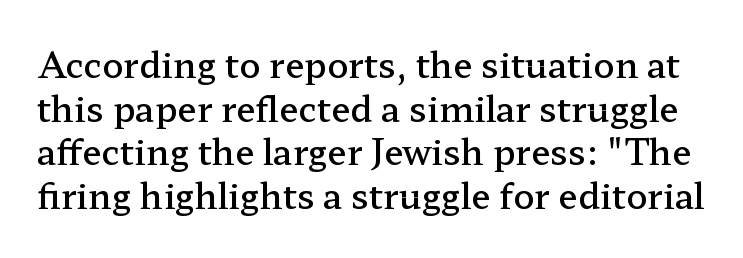
The image shows 35 px semibold, wide serif type, upright; set normal line spacing (1.25x), normal letter spacing, not underlined; low stroke contrast and a medium x-height.
